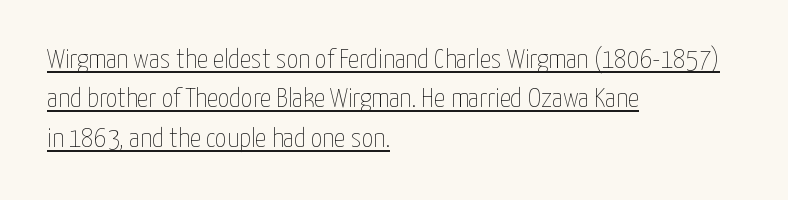
Q: Is the text bold? A: No.
Q: Is the text italic (slanted)? A: No, it is upright.
Q: Is the text underlined? A: Yes.
Q: How is the paragraph aligned? A: Left-aligned.
Q: Is the spacing between letters normal or unusually wide? A: Normal.
Q: Is the spacing between lines tight, normal or loose? A: Normal.
Q: Width (condensed, normal, or wide)? A: Condensed.
Q: Stroke contrast? A: Low.
Q: x-height? A: Medium.
Q: Monospaced? A: No.
